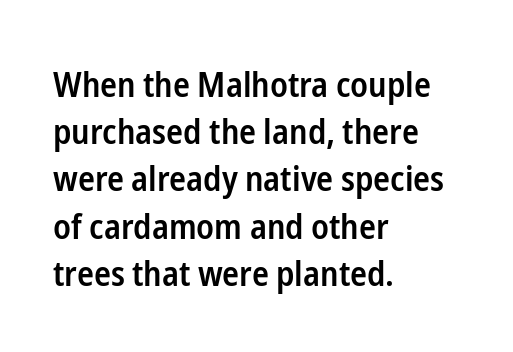
You could not count columns in this text — the font is proportionally spaced. Caption: standard tracking, unaltered. Notice how the stems are strictly vertical — no italics here. Every row of glyphs begins at an identical x-position on the left.
